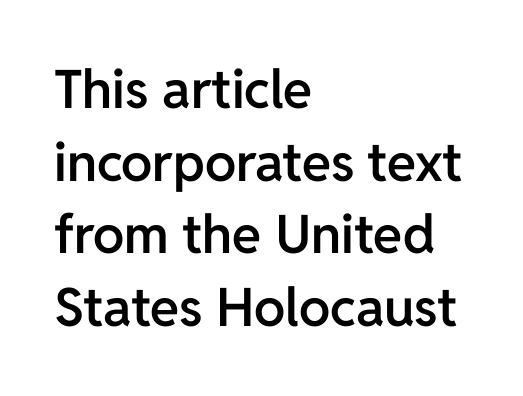
Reading down the column, the eye jumps a familiar distance to each next line. Descenders hang freely into open space. Short note: letters normally spaced. Semibold letterforms, between regular and bold. This sample is left-justified, so line endings fall wherever the words run out.
